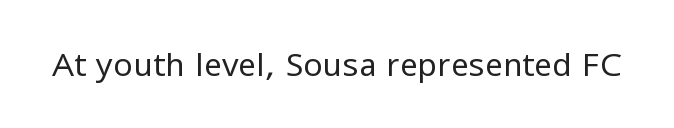
The image shows 32 px regular-weight sans-serif type, upright; set normal letter spacing, not underlined; low stroke contrast and a medium x-height.
